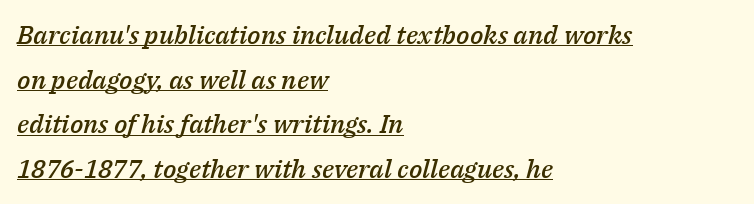
The string is rendered with underlining switched on. A student would call this left alignment; a typographer would say flush left, rag right. Posture: slanted. You could call the tracking neutral — neither tight nor loose.
